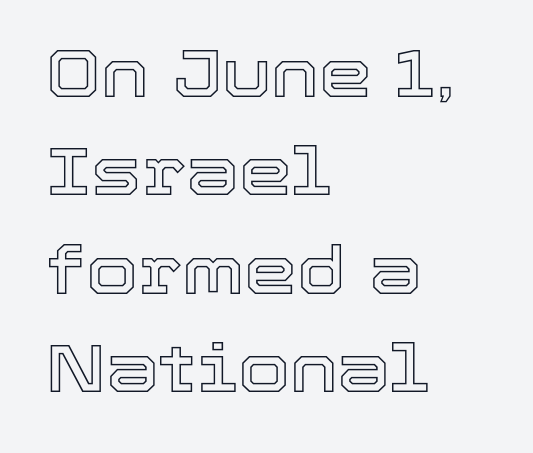
The image shows 67 px text type, upright; set left-aligned, normal line spacing (1.47x), normal letter spacing, not underlined; a medium x-height.
